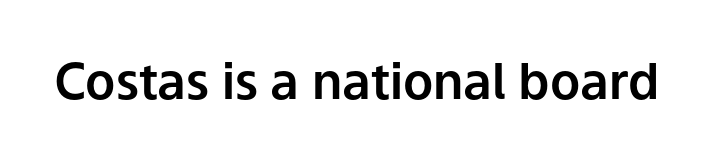
The rendering shows plain stroke endings on the letterforms — a sans-serif design. Clear beneath every line of the passage. Every character sits straight up, as roman type does. Here the designer chose a conventional face with non-uniform glyph widths. This rendering leaves character spacing at its baseline value.
